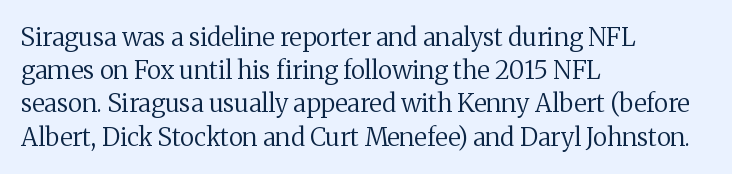
Q: Is the text bold? A: No.
Q: Is the text italic (slanted)? A: No, it is upright.
Q: Is the text underlined? A: No.
Q: How is the paragraph aligned? A: Left-aligned.
Q: Is the spacing between letters normal or unusually wide? A: Normal.
Q: Is the spacing between lines tight, normal or loose? A: Normal.
